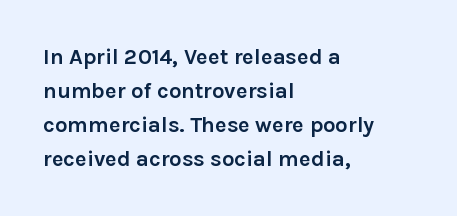
Q: Is the text bold? A: Yes.
Q: Is the text italic (slanted)? A: No, it is upright.
Q: Is the text underlined? A: No.
Q: How is the paragraph aligned? A: Left-aligned.
Q: Is the spacing between letters normal or unusually wide? A: Normal.
Q: Is the spacing between lines tight, normal or loose? A: Normal.
